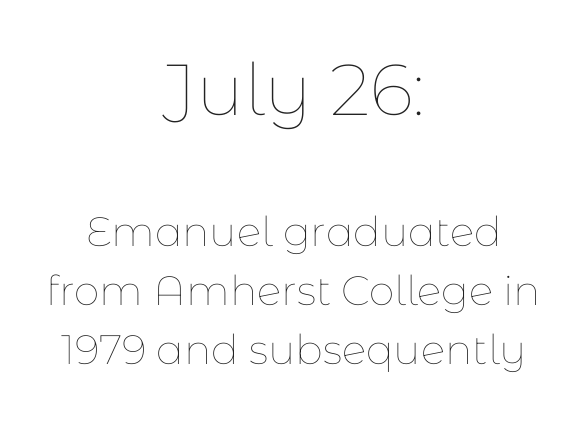
Proportional: the letters do not fall into vertical columns. The rendering positions every line midway between the sides. In terms of posture, this sample is upright. Only glyphs here, with clear space below each row. The typesetting does not lean heavy: it is not bold. The type is set solid horizontally, with unmodified tracking.
